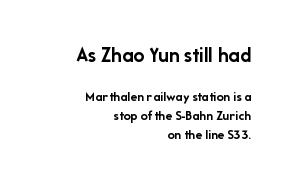
Size hierarchy here favors the leading block over the trailing one. This sample is right-justified, so line beginnings fall wherever the words allow. Heavy, bold letterforms. The zone under the glyphs is completely vacant.
